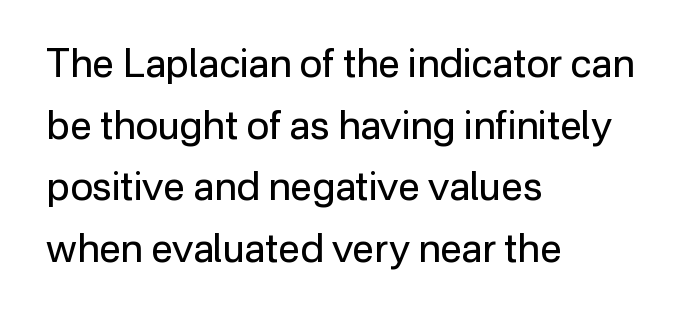
No letter is thick-stroked: the sample isn't bold. A bare baseline throughout the passage. Every stem runs plumb, perpendicular to the baseline. This is sans-serif lettering, the kind often seen on screens and signage. Evenly set lines give the paragraph a standard silhouette. Caption: standard tracking, unaltered.
